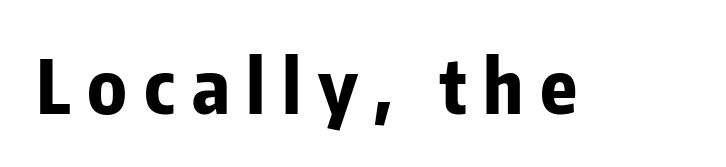
Q: Is the text bold? A: Yes.
Q: Is the text italic (slanted)? A: No, it is upright.
Q: Is the typeface a serif or a sans-serif typeface? A: Sans-serif.
Q: Is the text underlined? A: No.
Q: Is the spacing between letters normal or unusually wide? A: Unusually wide.
Q: Width (condensed, normal, or wide)? A: Condensed.
Q: Stroke contrast? A: Low.
Q: x-height? A: Medium.
Q: Monospaced? A: No.
